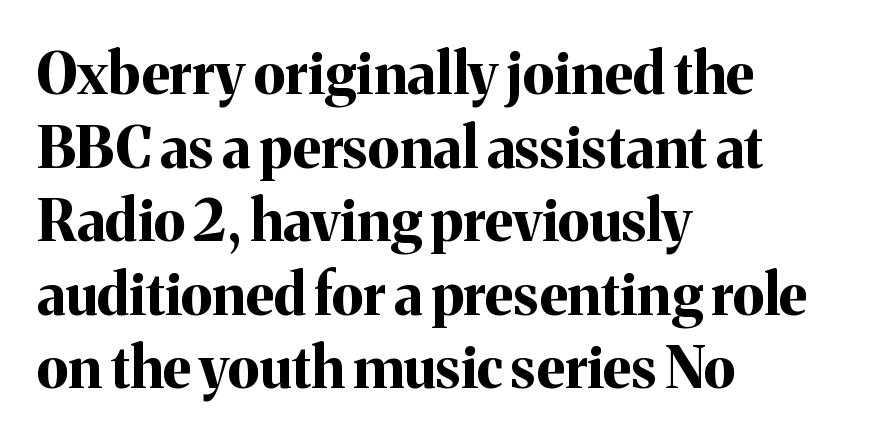
The image shows 57 px bold serif type, upright; set left-aligned, normal line spacing (1.29x), normal letter spacing, not underlined; medium stroke contrast and a medium x-height.
